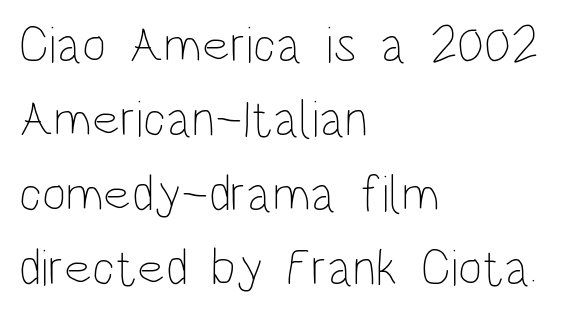
The image shows 52 px thin, condensed type, upright; set left-aligned, normal line spacing (1.43x), normal letter spacing, not underlined; low stroke contrast and a large x-height.
